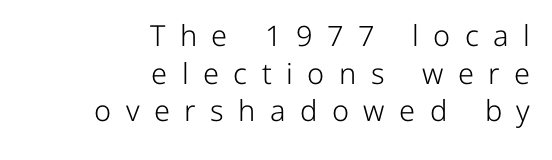
Q: Is the text bold? A: No.
Q: Is the text italic (slanted)? A: No, it is upright.
Q: Is the typeface a serif or a sans-serif typeface? A: Sans-serif.
Q: Is the text underlined? A: No.
Q: How is the paragraph aligned? A: Right-aligned.
Q: Is the spacing between letters normal or unusually wide? A: Unusually wide.
Q: Is the spacing between lines tight, normal or loose? A: Normal.
Q: Width (condensed, normal, or wide)? A: Normal.
Q: Stroke contrast? A: Low.
Q: x-height? A: Medium.
Q: Monospaced? A: No.
